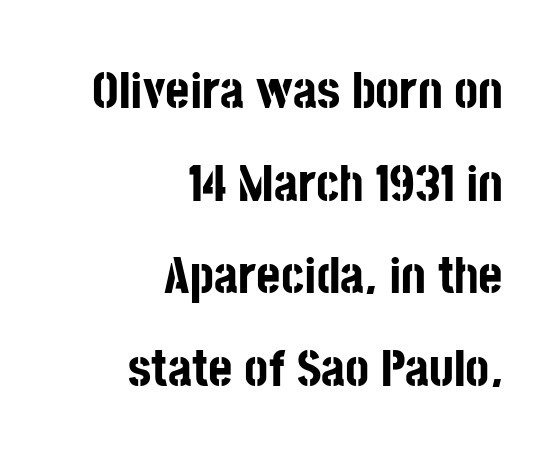
The image shows 52 px bold, condensed sans-serif type, upright; set right-aligned, line spacing 1.78x, normal letter spacing, not underlined; low stroke contrast and a large x-height.
